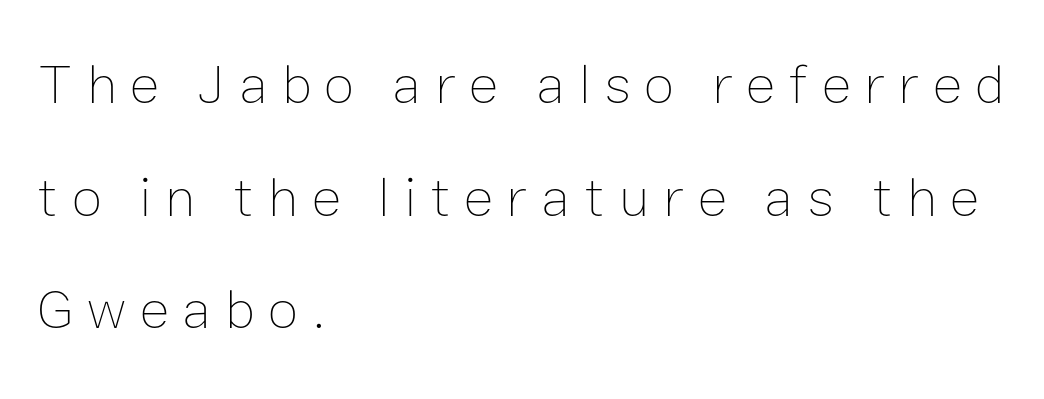
The lettering stays uniformly vertical, giving the passage a roman look. Line starts are locked; line ends wander. Each letter keeps its own natural width here, so spacing adapts to shape. This block would shrink considerably if given ordinary leading; it's expanded now. The line texture is sparse and dotted thanks to wide tracking.
